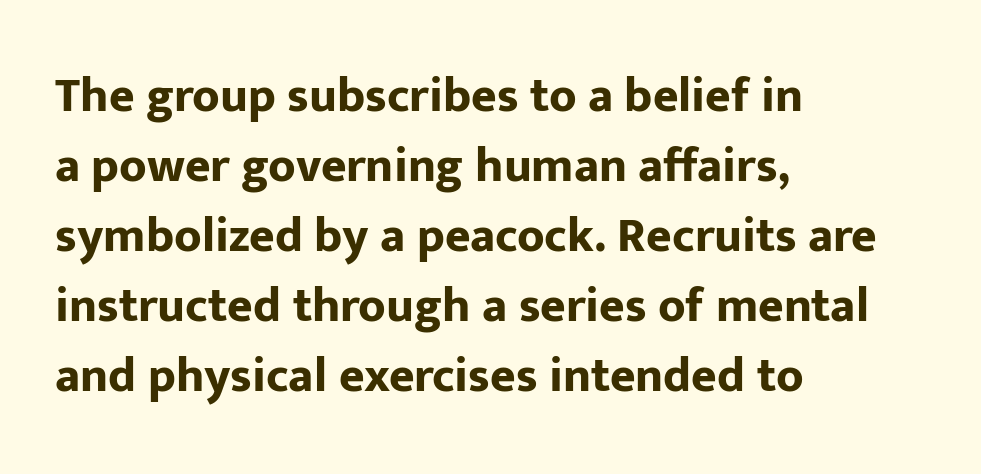
Q: Is the text bold? A: Yes.
Q: Is the text italic (slanted)? A: No, it is upright.
Q: Is the typeface a serif or a sans-serif typeface? A: Sans-serif.
Q: Is the text underlined? A: No.
Q: How is the paragraph aligned? A: Left-aligned.
Q: Is the spacing between letters normal or unusually wide? A: Normal.
Q: Is the spacing between lines tight, normal or loose? A: Normal.
Q: Width (condensed, normal, or wide)? A: Normal.
Q: Stroke contrast? A: Low.
Q: x-height? A: Medium.
Q: Monospaced? A: No.
